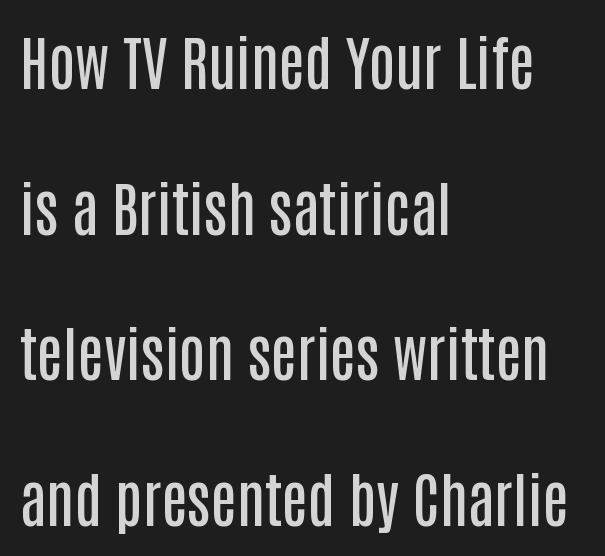
{"serif": "no", "italic": "no", "bold": "semi", "weight": "semibold", "width": "condensed", "stroke_contrast": "low", "x_height": "large", "monospaced": "no", "underline": "no", "align": "left", "line_spacing": "loose", "line_spacing_ratio": 2.47, "letter_spacing": "normal", "letter_spacing_em": 0.0, "glyph_px": 59}
